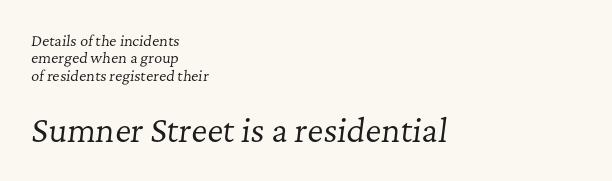
Nobody touched the tracking dial on this one. Is the type heavy? It reads as light-to-regular instead. The passage shown begins with its smaller block and ends with its larger one. Little horizontal feet cap the strokes, marking this as serif type. Think of a printed novel: that variable character pitch is what you see here. The rendering anchors every line to the left-hand side.
